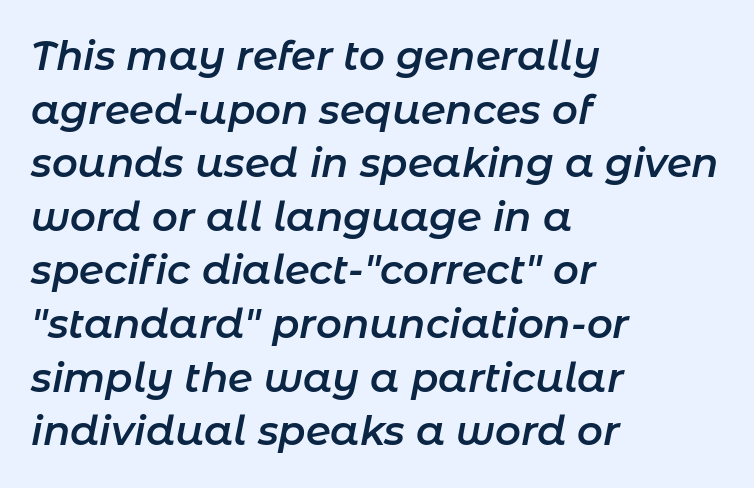
{"italic": "yes", "lean": "right", "slant_degrees": 11, "bold": "semi", "weight": "semibold", "width": "normal", "stroke_contrast": "low", "x_height": "medium", "monospaced": "no", "underline": "no", "align": "left", "line_spacing": "normal", "line_spacing_ratio": 1.34, "letter_spacing": "normal", "letter_spacing_em": 0.0, "glyph_px": 40}
